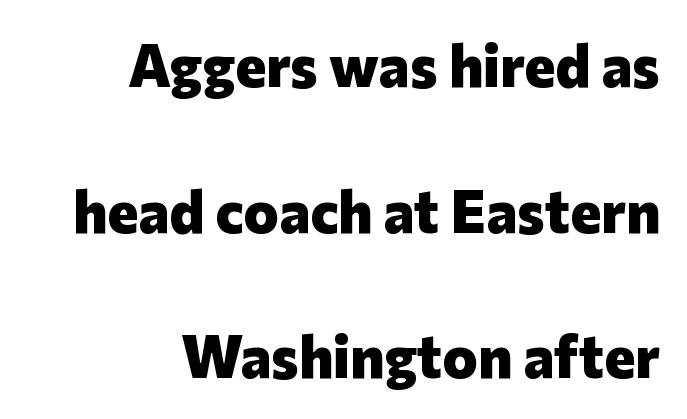
A typesetter would label this face a sans. A typesetter would call this proportional, since set widths differ per character. The line texture is even and compact thanks to regular tracking. Heft: maximum for text — a bold. The rendering anchors every line to the right-hand side.
